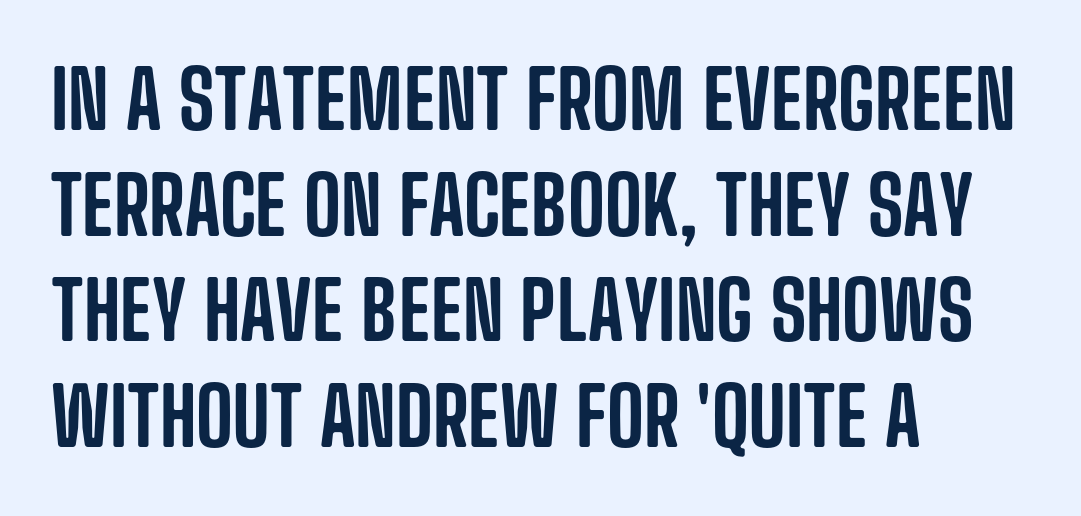
In terms of letterform style, serifs are entirely absent. Posture: straight, roman, zero tilt. Bare-footed words on every line. The face used here is proportionally spaced, like ordinary book or web type.
